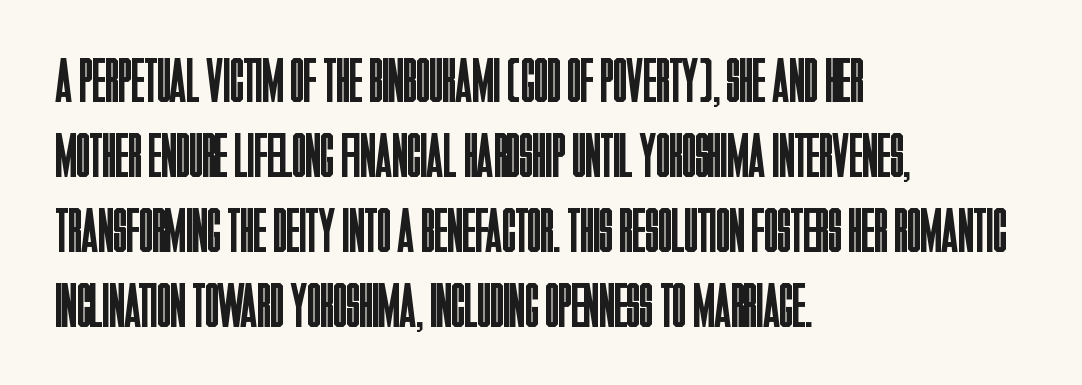
The image shows 62 px regular-weight, condensed sans-serif type, upright; set left-aligned, line spacing 1.21x, normal letter spacing, not underlined; low stroke contrast and a large x-height.
